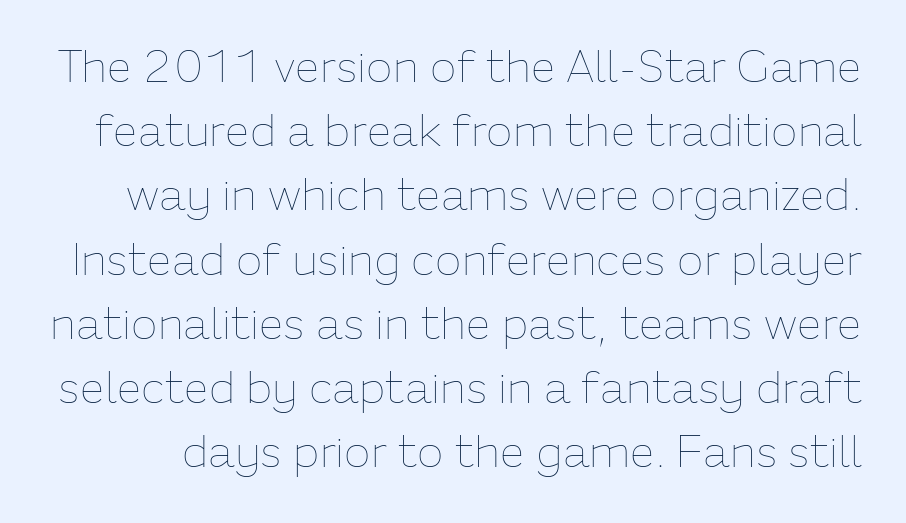
The image shows 44 px thin type, upright; set normal line spacing (1.46x), normal letter spacing, not underlined; low stroke contrast and a medium x-height.
